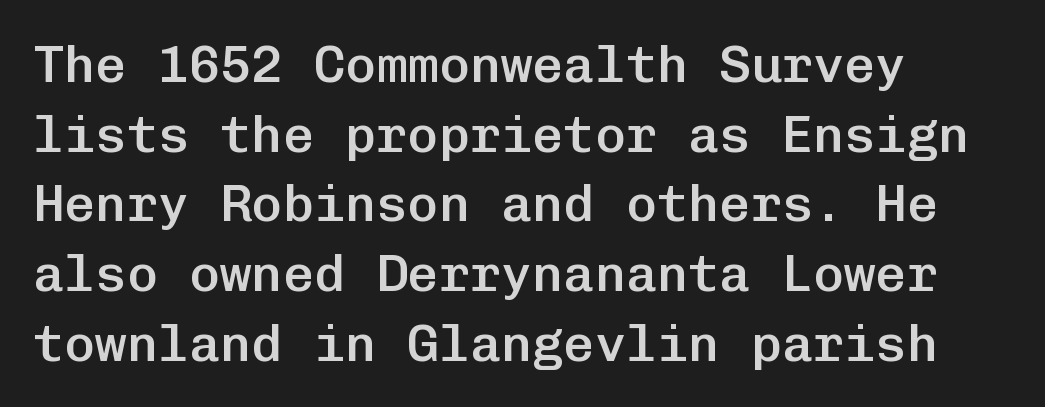
The text block is weighted toward the left margin, trailing off unevenly rightward. Each word holds together tightly as a unit, with standard inter-letter gaps. Regarding leading, the lines here are spaced in the standard way. You could count columns in this text — the font is strictly monospaced. Ordinary non-slanted type is in use.
